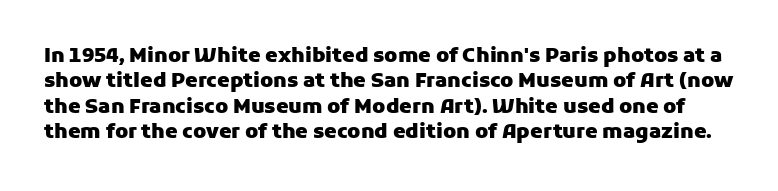
{"italic": "no", "bold": "yes", "underline": "no", "line_spacing": "normal", "line_spacing_ratio": 1.27, "letter_spacing": "normal", "letter_spacing_em": 0.0, "glyph_px": 20}
